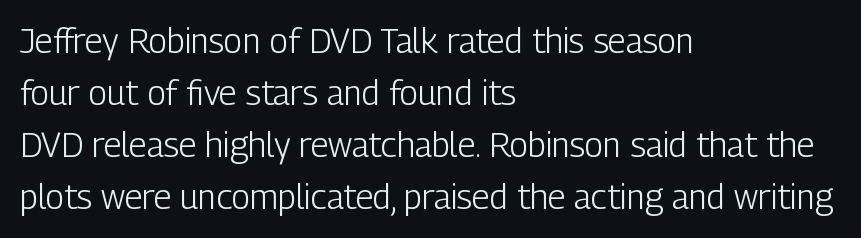
When letters stand straight like this, we call the style roman or upright. Honestly, there is no underline to notice here at all. To sum up the face: it is a sans, with no serifs. Observe the ordinary spacing: letters are neighbours, not strangers. A quiet, ordinary-to-light weight characterises the typeface. The passage shown is typed in a proportional face where columns would drift.
